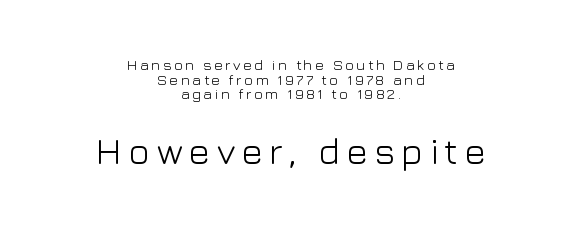
Q: Is the text bold? A: No.
Q: Is the text italic (slanted)? A: No, it is upright.
Q: Is the typeface a serif or a sans-serif typeface? A: Sans-serif.
Q: Is the text underlined? A: No.
Q: How is the paragraph aligned? A: Centered.
Q: Is the spacing between lines tight, normal or loose? A: Tight.
Q: Which block of text is set in a larger size, the first (top) or the second (bottom)? A: The second (bottom) one.
Q: Width (condensed, normal, or wide)? A: Normal.
Q: Stroke contrast? A: Low.
Q: x-height? A: Medium.
Q: Monospaced? A: No.
